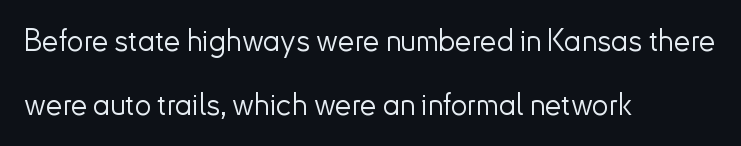
Q: Is the text bold? A: No.
Q: Is the text italic (slanted)? A: No, it is upright.
Q: Is the typeface a serif or a sans-serif typeface? A: Sans-serif.
Q: Is the text underlined? A: No.
Q: How is the paragraph aligned? A: Left-aligned.
Q: Is the spacing between letters normal or unusually wide? A: Normal.
Q: Is the spacing between lines tight, normal or loose? A: Loose.
Q: Width (condensed, normal, or wide)? A: Normal.
Q: Stroke contrast? A: Low.
Q: x-height? A: Small.
Q: Monospaced? A: No.
